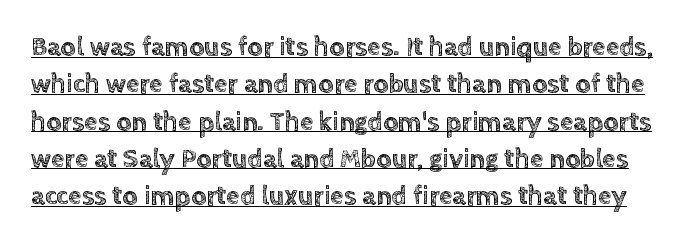
The image shows 27 px text type, upright; set normal line spacing (1.38x), normal letter spacing, underlined.
